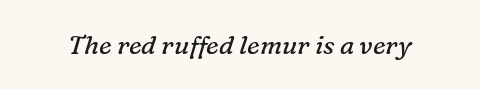
{"italic": "yes", "lean": "right", "slant_degrees": 16, "bold": "no", "underline": "no", "letter_spacing": "normal", "letter_spacing_em": 0.0, "glyph_px": 26}
